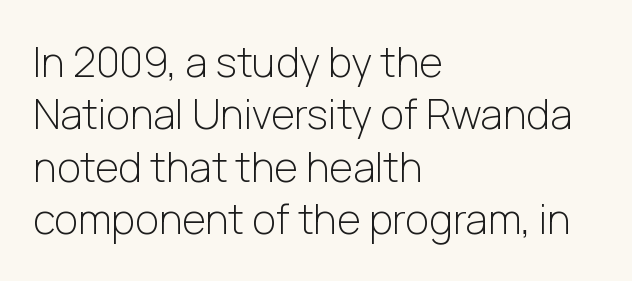
The image shows 41 px light sans-serif type, upright; set left-aligned, normal line spacing (1.28x), normal letter spacing, not underlined; low stroke contrast and a medium x-height.
